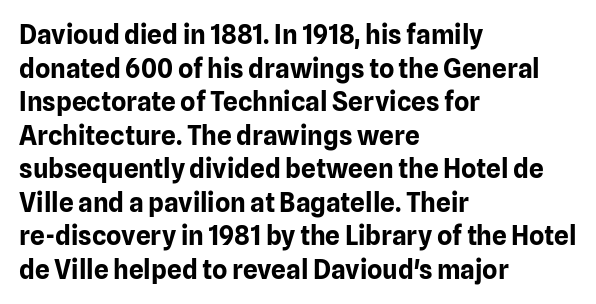
Regarding leading, the lines here are spaced in the standard way. Nothing unusual about the tracking: characters are spaced as the font intends. Clear beneath every line of the passage. The compositor pushed each line to the left boundary. Ascenders rise straight up at ninety degrees. The font is running at its bold setting.
